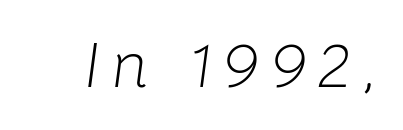
Plain, unruled lines of type. Each letter keeps its own natural width here, so spacing adapts to shape. Summary of weight: not heavy and not bold. The whole block is typeset with a tilt.
